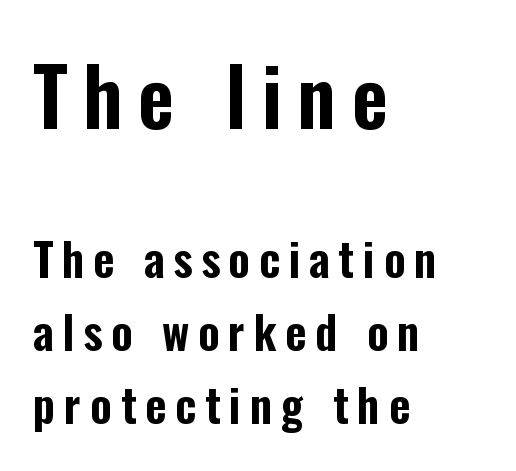
Does the lettering tilt? It doesn't — this is upright. Each letter keeps its own natural width here, so spacing adapts to shape. These two chunks differ in scale, with the top chunk taking the larger measure. These lines are set flush left with a ragged right edge.
